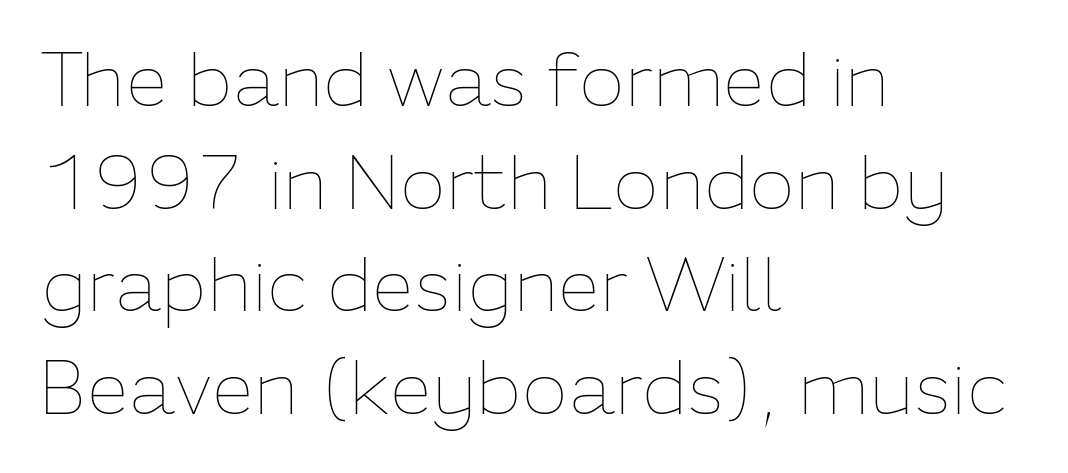
The image shows 76 px thin type, upright; set left-aligned, normal line spacing (1.35x), normal letter spacing, not underlined; low stroke contrast and a medium x-height.
